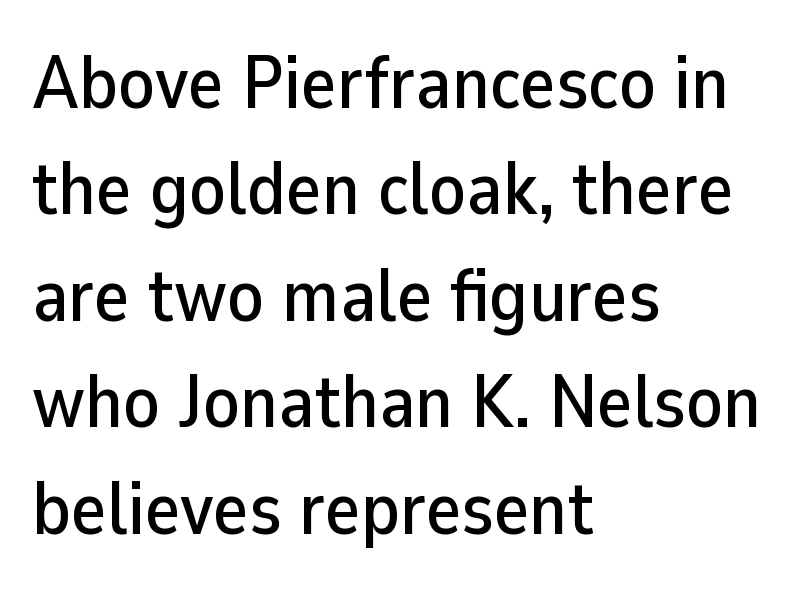
Q: Is the text italic (slanted)? A: No, it is upright.
Q: Is the typeface a serif or a sans-serif typeface? A: Sans-serif.
Q: Is the text underlined? A: No.
Q: How is the paragraph aligned? A: Left-aligned.
Q: Is the spacing between letters normal or unusually wide? A: Normal.
Q: Is the spacing between lines tight, normal or loose? A: Normal.
Q: Width (condensed, normal, or wide)? A: Normal.
Q: Stroke contrast? A: Low.
Q: x-height? A: Medium.
Q: Monospaced? A: No.
